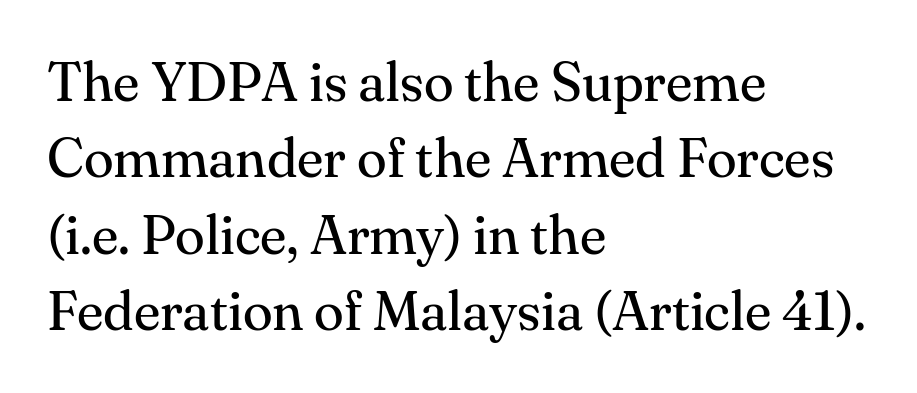
What's the leading like? Ordinary, nothing unusual. Yep, those are serifs on the letters. Ascenders rise straight up at ninety degrees. You could not count columns in this text — the font is proportionally spaced. A light-to-regular cut is what we see here.
